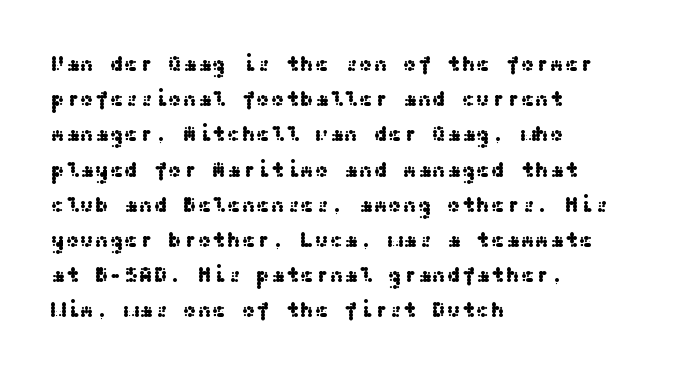
The image shows 22 px text type, upright; set left-aligned, normal line spacing (1.6x), normal letter spacing, not underlined.
